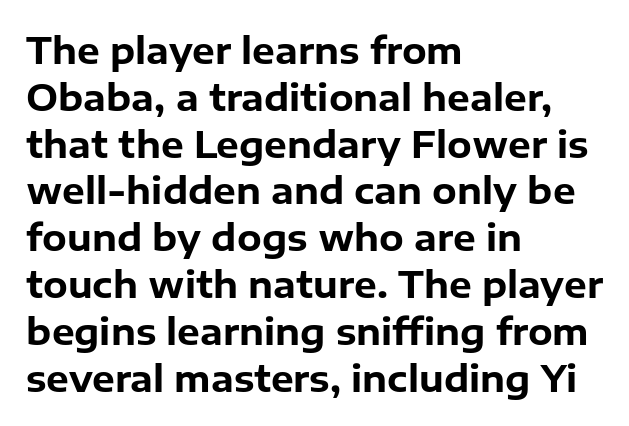
The image shows 36 px bold sans-serif type, upright; set left-aligned, normal line spacing (1.3x), normal letter spacing, not underlined; low stroke contrast and a medium x-height.
